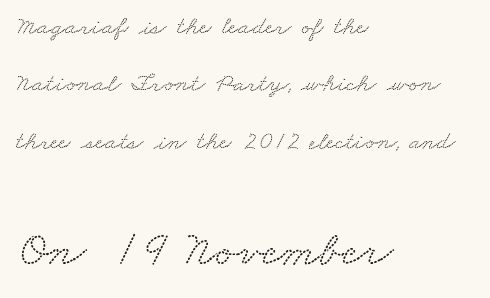
The image shows 51 px wide serif type; set left-aligned, loose line spacing (2.21x), normal letter spacing, not underlined; the second (bottom) block is 1.96x larger; low stroke contrast and a small x-height.
